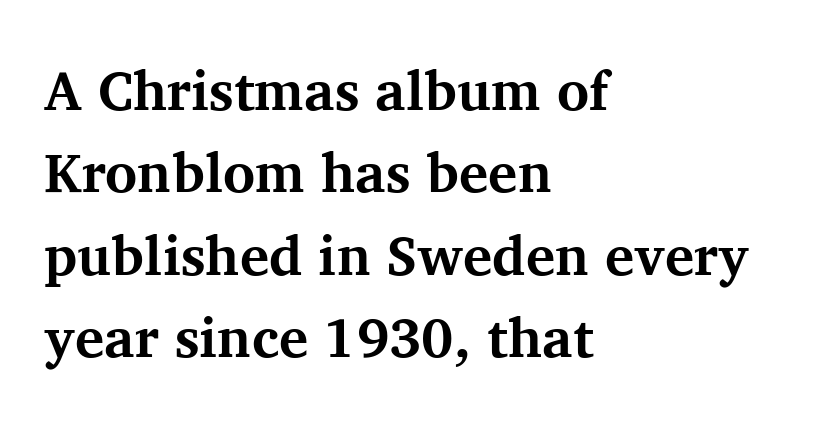
The image shows 55 px bold serif type, upright; set left-aligned, normal line spacing (1.5x), normal letter spacing, not underlined; medium stroke contrast and a medium x-height.
